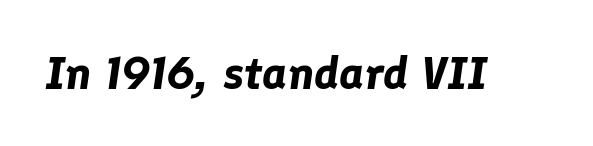
The image shows 46 px bold type, italic (leaning right); set normal letter spacing, not underlined; low stroke contrast and a medium x-height.
